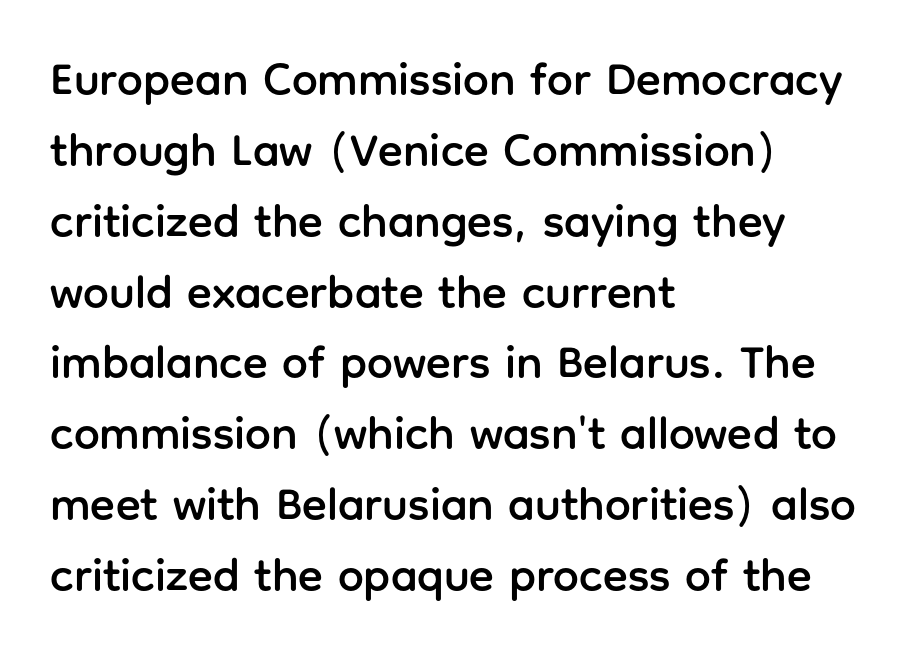
{"serif": "no", "italic": "no", "width": "normal", "stroke_contrast": "low", "x_height": "medium", "monospaced": "no", "underline": "no", "align": "left", "line_spacing": "normal", "line_spacing_ratio": 1.54, "letter_spacing": "normal", "letter_spacing_em": 0.0, "glyph_px": 46}
